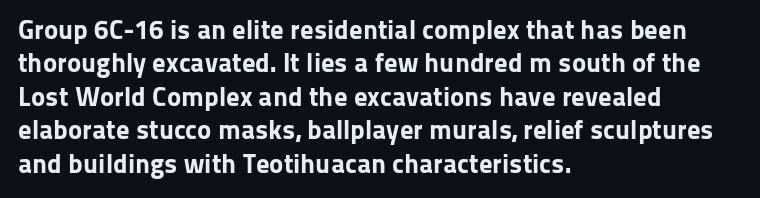
The image shows 27 px bold type, upright; set left-aligned, line spacing 1.24x, normal letter spacing, not underlined.
